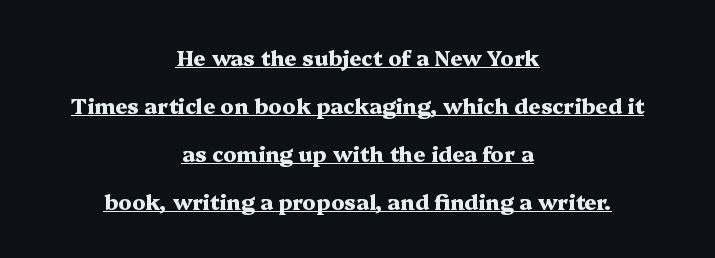
The image shows 21 px bold type, upright; set centered, loose line spacing (2.28x), normal letter spacing, underlined.
